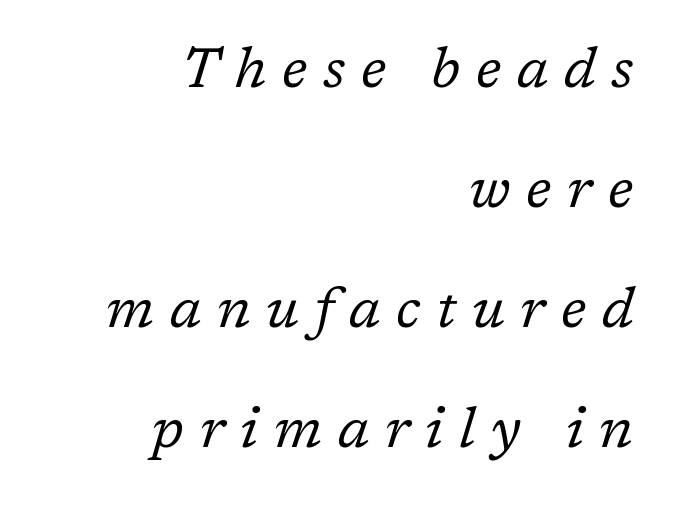
{"serif": "yes", "italic": "yes", "lean": "right", "slant_degrees": 17, "bold": "no", "weight": "regular", "width": "normal", "stroke_contrast": "low", "x_height": "medium", "monospaced": "no", "underline": "no", "align": "right", "line_spacing": "loose", "line_spacing_ratio": 2.14, "letter_spacing": "wide", "letter_spacing_em": 0.28, "glyph_px": 56}
